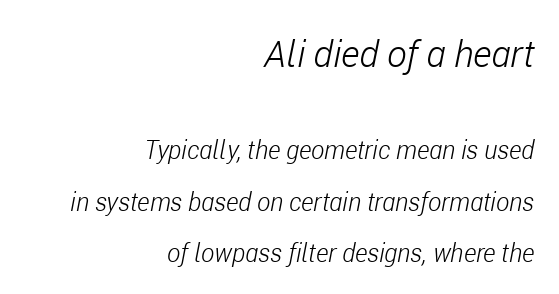
{"italic": "yes", "lean": "right", "slant_degrees": 11, "bold": "no", "weight": "light", "width": "condensed", "stroke_contrast": "low", "x_height": "medium", "monospaced": "no", "underline": "no", "align": "right", "line_spacing": "loose", "line_spacing_ratio": 2.05, "letter_spacing": "normal", "letter_spacing_em": 0.0, "larger_block": "first", "size_ratio": 1.48, "glyph_px": 37}
